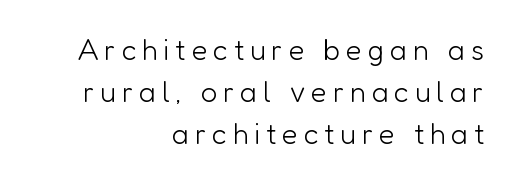
The image shows 29 px light sans-serif type, upright; set right-aligned, normal line spacing (1.45x), unusually wide letter spacing (+0.2 em), not underlined; low stroke contrast and a medium x-height.
